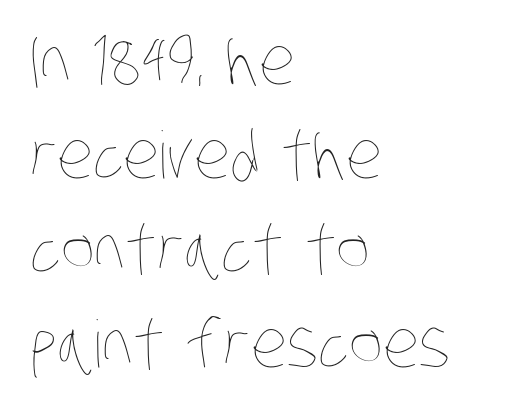
{"bold": "no", "weight": "thin", "width": "condensed", "stroke_contrast": "low", "x_height": "large", "monospaced": "no", "underline": "no", "align": "left", "line_spacing": "normal", "line_spacing_ratio": 1.45, "letter_spacing": "normal", "letter_spacing_em": 0.0, "glyph_px": 65}
